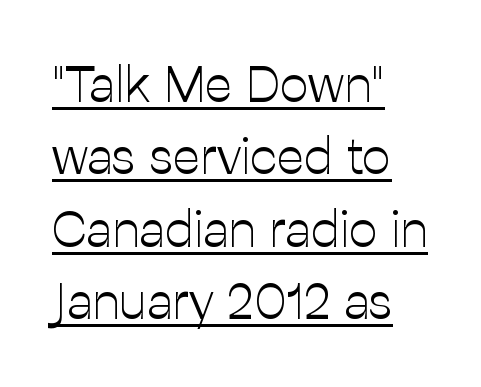
The image shows 51 px light sans-serif type, upright; set left-aligned, normal line spacing (1.42x), normal letter spacing, underlined; low stroke contrast and a medium x-height.
